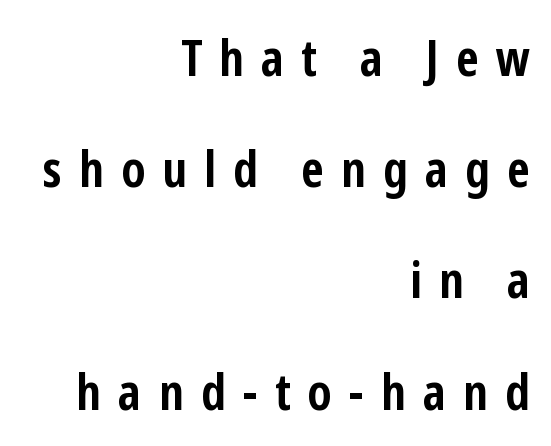
Q: Is the text bold? A: Yes.
Q: Is the text italic (slanted)? A: No, it is upright.
Q: Is the typeface a serif or a sans-serif typeface? A: Sans-serif.
Q: Is the text underlined? A: No.
Q: How is the paragraph aligned? A: Right-aligned.
Q: Is the spacing between letters normal or unusually wide? A: Unusually wide.
Q: Is the spacing between lines tight, normal or loose? A: Loose.
Q: Width (condensed, normal, or wide)? A: Condensed.
Q: Stroke contrast? A: Low.
Q: x-height? A: Medium.
Q: Monospaced? A: No.
